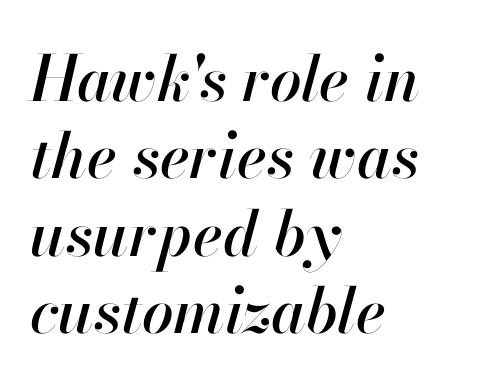
Q: Is the text italic (slanted)? A: Yes, it leans right by about 13 degrees.
Q: Is the text underlined? A: No.
Q: How is the paragraph aligned? A: Left-aligned.
Q: Is the spacing between letters normal or unusually wide? A: Normal.
Q: Width (condensed, normal, or wide)? A: Normal.
Q: Stroke contrast? A: High.
Q: x-height? A: Small.
Q: Monospaced? A: No.
